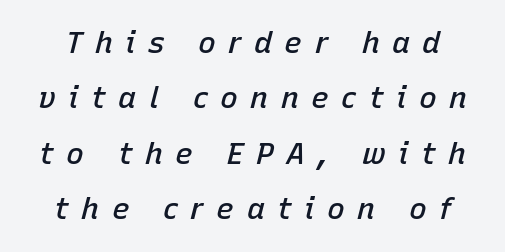
Weight check: semibold — heavier than regular, not quite bold. Short note: letters widely spaced. Underline: absent. Proportional: the letters do not fall into vertical columns. Is the type slanted? Yes — the strokes lean at a clear angle.
